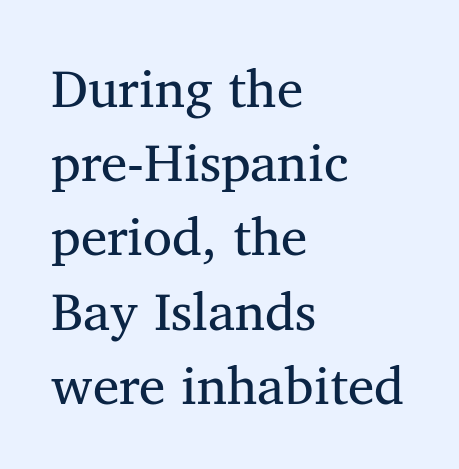
The image shows 53 px regular-weight serif type, upright; set left-aligned, normal line spacing (1.4x), normal letter spacing, not underlined; medium stroke contrast and a medium x-height.
